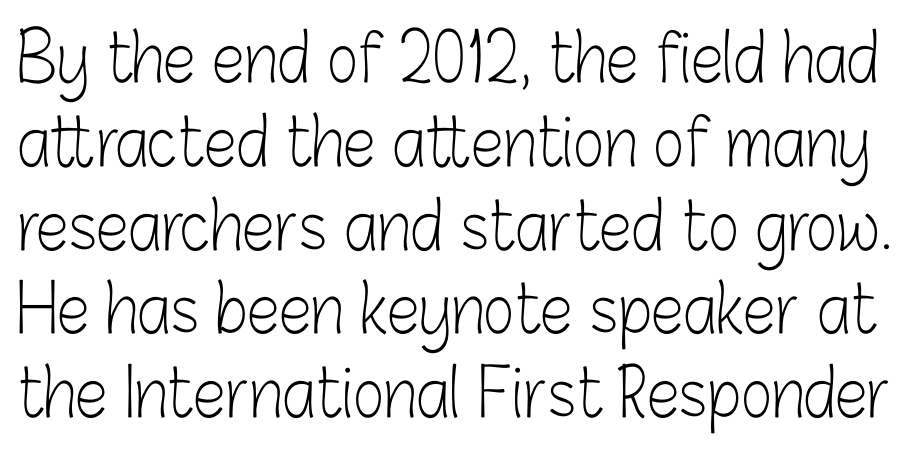
{"serif": "no", "italic": "no", "bold": "no", "weight": "light", "width": "condensed", "stroke_contrast": "low", "x_height": "medium", "monospaced": "no", "underline": "no", "line_spacing": "normal", "line_spacing_ratio": 1.27, "letter_spacing": "normal", "letter_spacing_em": 0.0, "glyph_px": 66}
